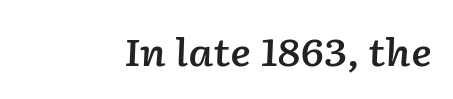
{"italic": "yes", "lean": "right", "slant_degrees": 2, "bold": "semi", "weight": "semibold", "width": "normal", "stroke_contrast": "low", "x_height": "medium", "monospaced": "no", "underline": "no", "align": "right", "letter_spacing": "normal", "letter_spacing_em": 0.0, "glyph_px": 38}
